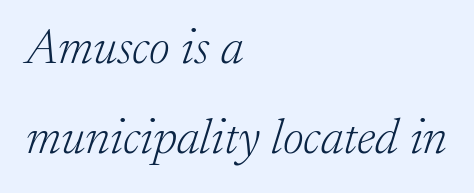
Is this a sans? No — the strokes have serifs. Posture: slanted. This rendering features lettering with no underline. Proportional: the letters do not fall into vertical columns. Nothing unusual about the tracking: characters are spaced as the font intends.
